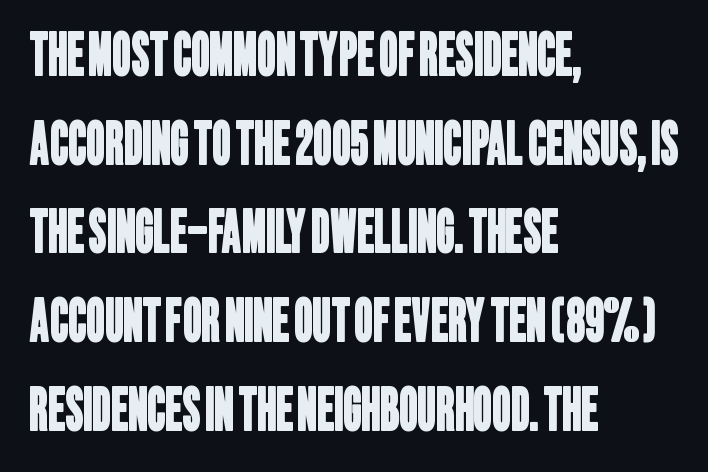
Glyph-to-glyph distance matches everyday printed text. The foot of each line stays bare and open. Left-aligned paragraph, ragged on the right. Vertically, the passage feels balanced, rows spaced as you'd expect.
